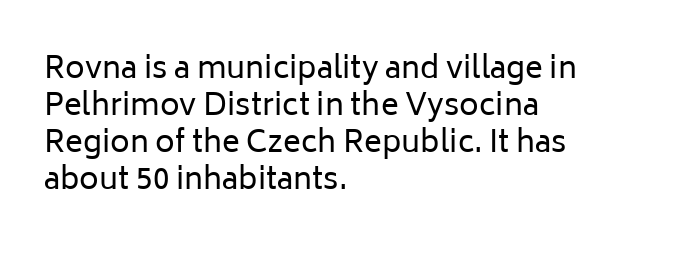
The image shows 30 px regular-weight sans-serif type, upright; set left-aligned, line spacing 1.23x, normal letter spacing, not underlined; low stroke contrast and a medium x-height.
